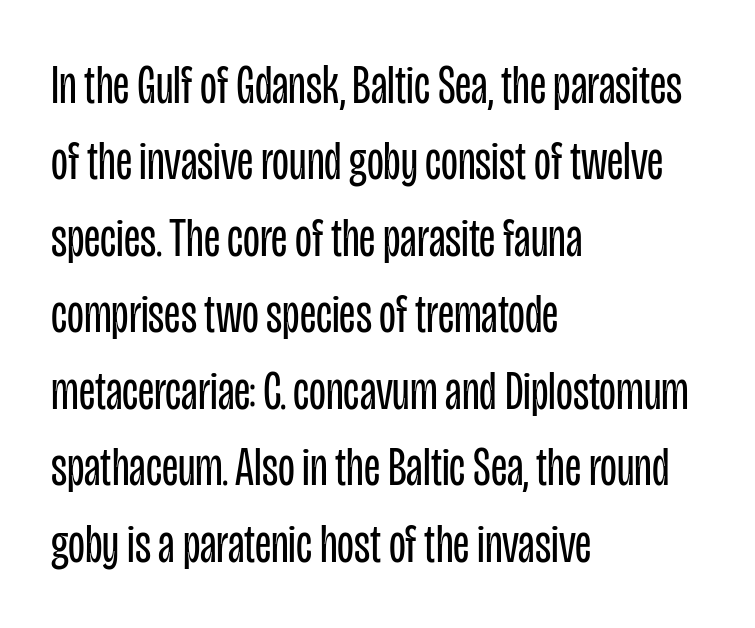
Do the characters align in a grid? No, the font is proportional. Vertical strokes here are truly vertical. Check the space under the baseline: it is left empty. Stroke mass is kept to a normal reading level or below.
